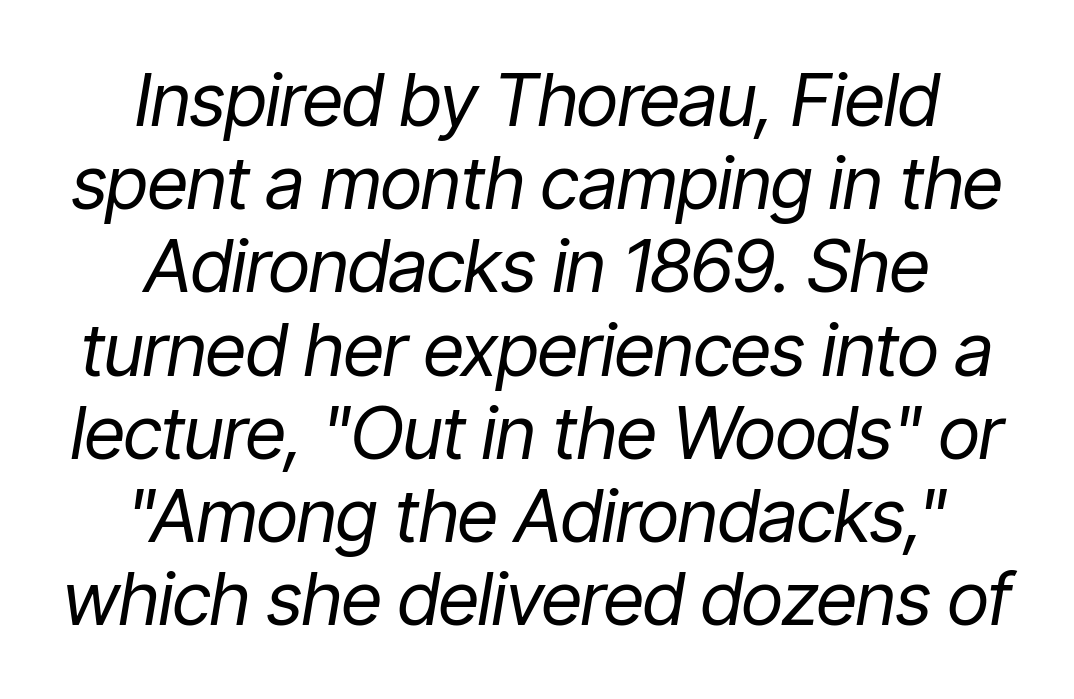
A clean baseline with only descenders dipping below it. What's the leading like? Squeezed, with rows nearly overlapping. Yep, that's italic — everything's leaning. Honestly, the letter spacing is just normal — you wouldn't notice it.
